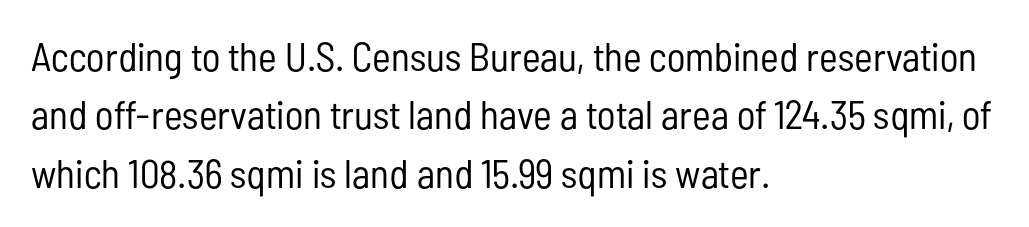
Q: Is the text bold? A: No.
Q: Is the text italic (slanted)? A: No, it is upright.
Q: Is the typeface a serif or a sans-serif typeface? A: Sans-serif.
Q: Is the text underlined? A: No.
Q: How is the paragraph aligned? A: Left-aligned.
Q: Is the spacing between letters normal or unusually wide? A: Normal.
Q: Is the spacing between lines tight, normal or loose? A: Normal.
Q: Width (condensed, normal, or wide)? A: Condensed.
Q: Stroke contrast? A: Low.
Q: x-height? A: Medium.
Q: Monospaced? A: No.
